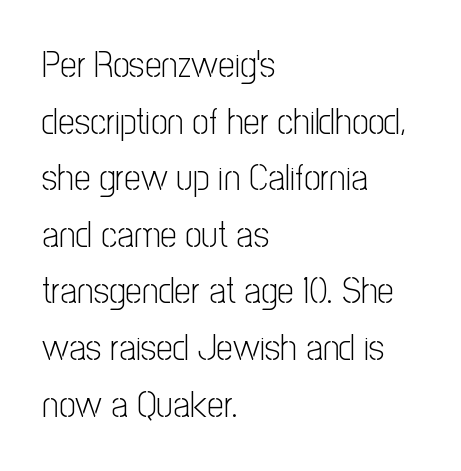
Q: Is the text bold? A: No.
Q: Is the text italic (slanted)? A: No, it is upright.
Q: Is the typeface a serif or a sans-serif typeface? A: Sans-serif.
Q: Is the text underlined? A: No.
Q: How is the paragraph aligned? A: Left-aligned.
Q: Is the spacing between letters normal or unusually wide? A: Normal.
Q: Is the spacing between lines tight, normal or loose? A: Normal.
Q: Width (condensed, normal, or wide)? A: Condensed.
Q: Stroke contrast? A: Low.
Q: x-height? A: Medium.
Q: Monospaced? A: No.
